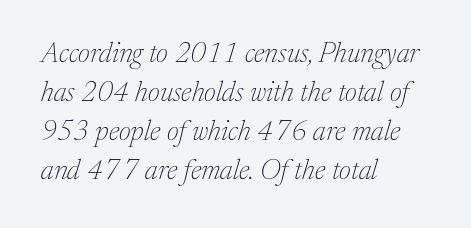
Q: Is the text bold? A: No.
Q: Is the text italic (slanted)? A: Yes, it leans right by about 17 degrees.
Q: Is the typeface a serif or a sans-serif typeface? A: Serif.
Q: Is the text underlined? A: No.
Q: How is the paragraph aligned? A: Left-aligned.
Q: Is the spacing between letters normal or unusually wide? A: Normal.
Q: Is the spacing between lines tight, normal or loose? A: Normal.
Q: Width (condensed, normal, or wide)? A: Normal.
Q: Stroke contrast? A: Medium.
Q: x-height? A: Medium.
Q: Monospaced? A: No.
